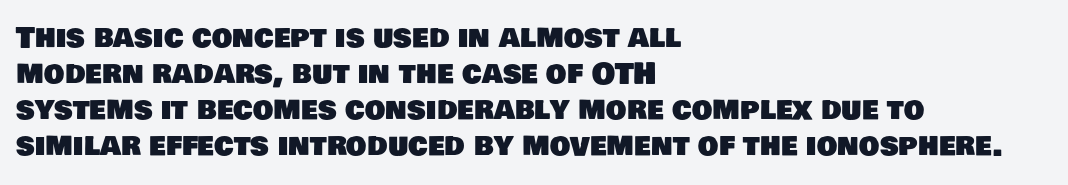
This is sans-serif lettering, the kind often seen on screens and signage. The space beneath each line is pristine and unruled. Here the designer chose a conventional face with non-uniform glyph widths. The text block is weighted toward the left margin, trailing off unevenly rightward. Words appear dense and cohesive because spacing is normal.
